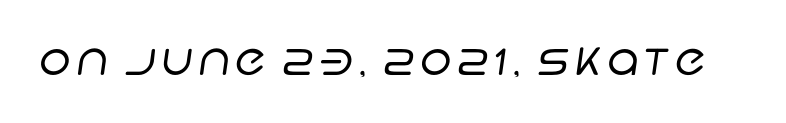
The image shows 45 px regular-weight sans-serif type; set not underlined; low stroke contrast and a large x-height.
